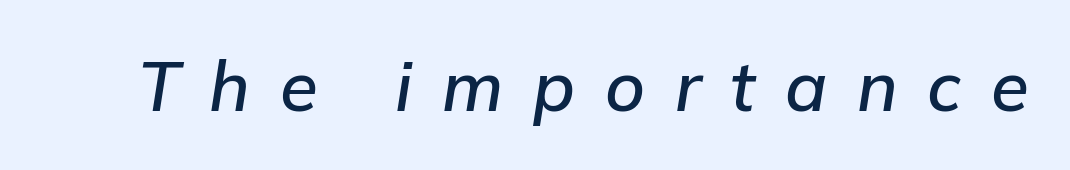
{"italic": "yes", "lean": "right", "slant_degrees": 9, "width": "normal", "stroke_contrast": "low", "x_height": "medium", "monospaced": "no", "underline": "no", "letter_spacing": "wide", "letter_spacing_em": 0.43, "glyph_px": 69}
